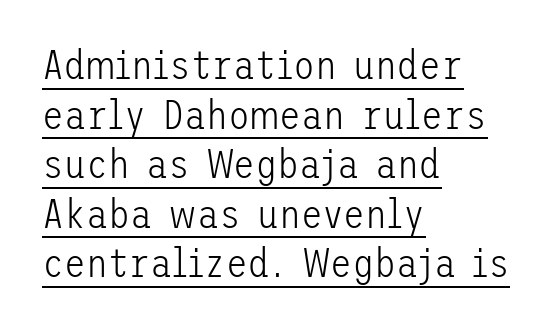
The typeface has the unassuming heft of standard copy or less. Visually the block forms a straight wall on the left and a jagged coastline on the right. Underlined type. Posture: vertical. Look at the tracking — it's just the regular setting, nothing added. Observe the absence of serifs on each vertical stroke in this sample.
